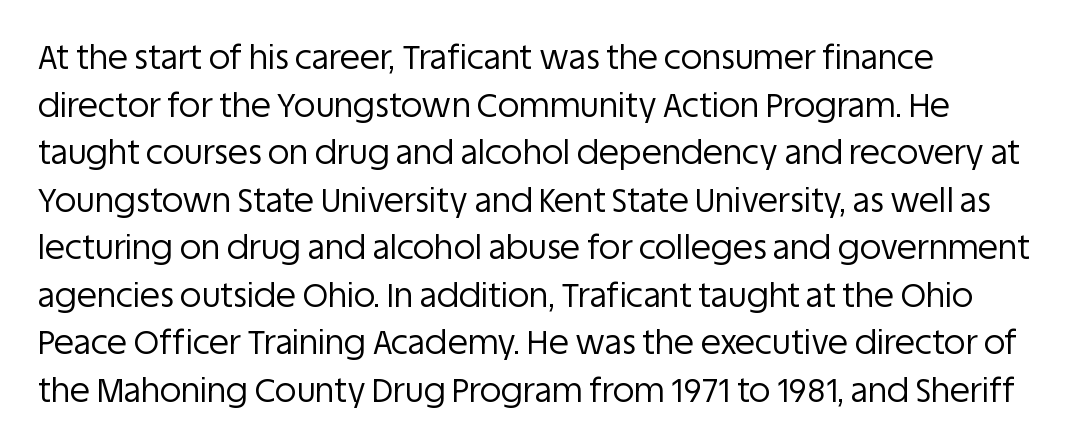
{"serif": "no", "italic": "no", "bold": "no", "weight": "regular", "width": "normal", "stroke_contrast": "low", "x_height": "large", "monospaced": "no", "underline": "no", "align": "left", "line_spacing": "normal", "line_spacing_ratio": 1.44, "letter_spacing": "normal", "letter_spacing_em": 0.0, "glyph_px": 33}
